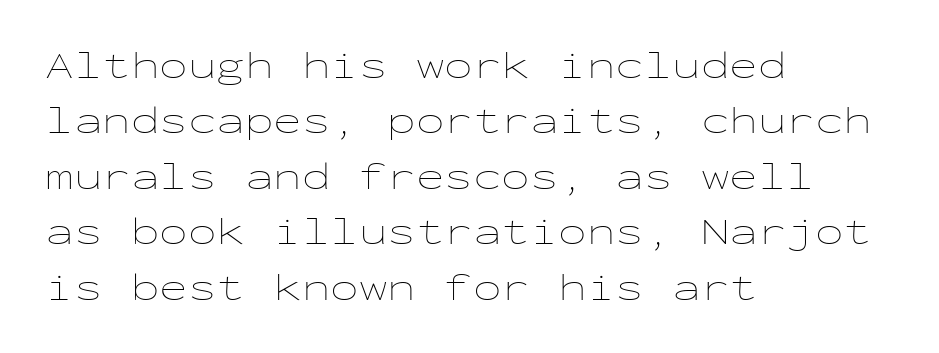
{"italic": "no", "bold": "no", "weight": "thin", "width": "wide", "stroke_contrast": "low", "x_height": "medium", "monospaced": "yes", "underline": "no", "align": "left", "line_spacing": "normal", "line_spacing_ratio": 1.46, "letter_spacing": "normal", "letter_spacing_em": 0.0, "glyph_px": 38}
